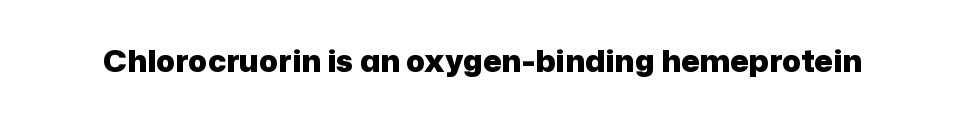
{"serif": "no", "italic": "no", "bold": "yes", "weight": "heavy", "width": "normal", "stroke_contrast": "low", "x_height": "medium", "monospaced": "no", "underline": "no", "letter_spacing": "normal", "letter_spacing_em": 0.0, "glyph_px": 31}
